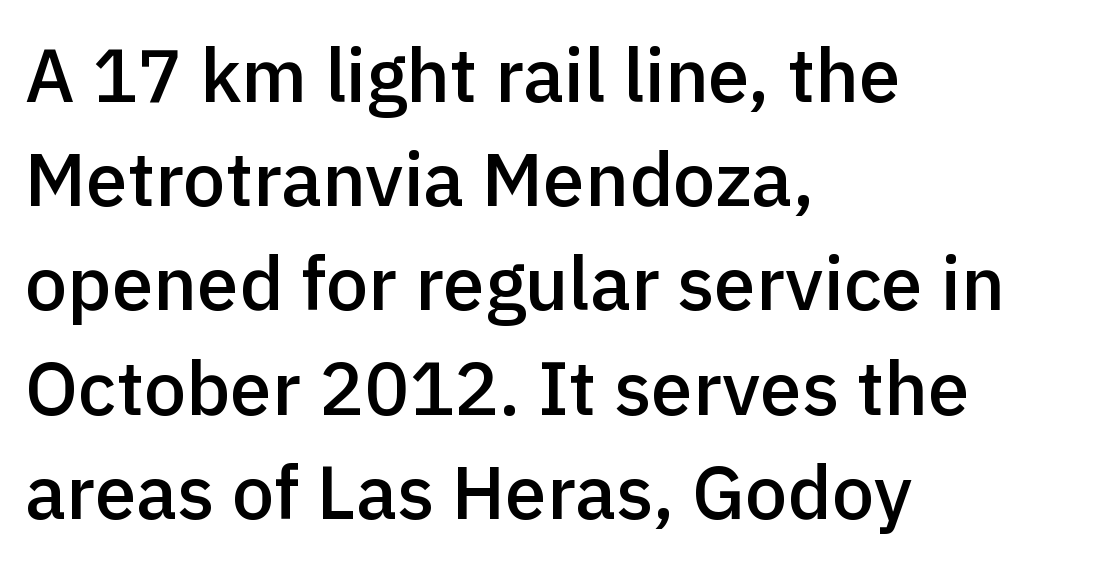
{"serif": "no", "italic": "no", "bold": "semi", "weight": "semibold", "width": "normal", "x_height": "medium", "monospaced": "no", "underline": "no", "align": "left", "line_spacing": "normal", "line_spacing_ratio": 1.39, "letter_spacing": "normal", "letter_spacing_em": 0.0, "glyph_px": 75}
